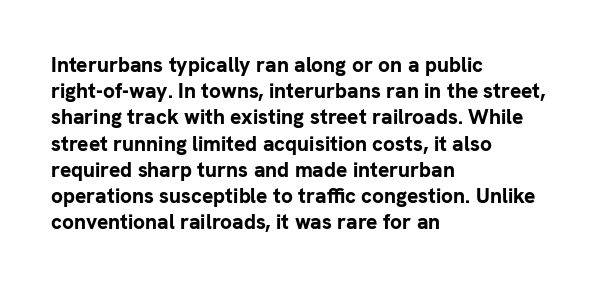
Q: Is the text bold? A: Yes.
Q: Is the text italic (slanted)? A: No, it is upright.
Q: Is the text underlined? A: No.
Q: How is the paragraph aligned? A: Left-aligned.
Q: Is the spacing between letters normal or unusually wide? A: Normal.
Q: Is the spacing between lines tight, normal or loose? A: Normal.
